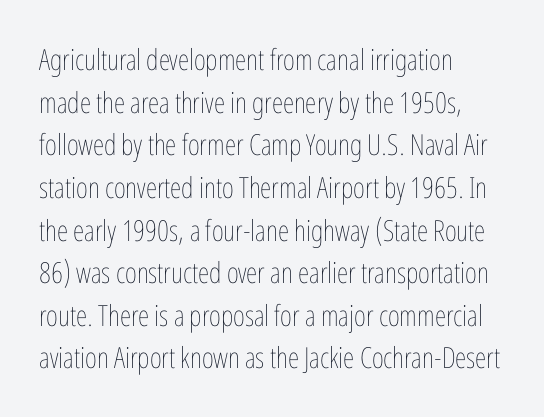
The image shows 29 px thin, condensed type, upright; set left-aligned, normal line spacing (1.47x), normal letter spacing, not underlined; low stroke contrast and a medium x-height.
